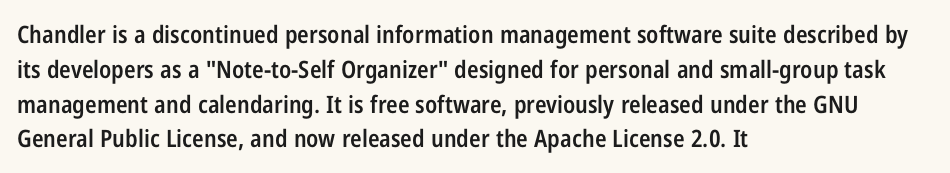
{"italic": "no", "bold": "semi", "underline": "no", "align": "left", "line_spacing": "normal", "line_spacing_ratio": 1.45, "letter_spacing": "normal", "letter_spacing_em": 0.0, "glyph_px": 24}
